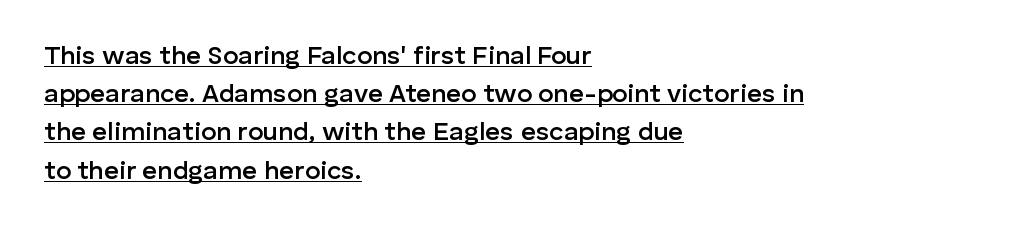
The letters sit at their default tracking, neither squeezed nor spread. The words here are underlined. The face used here is a semibold: visibly heavier than regular, lighter than bold. Students, observe: this is what conventionally led text looks like. Posture: upright roman. Each line starts at the same left margin while the right side varies.
